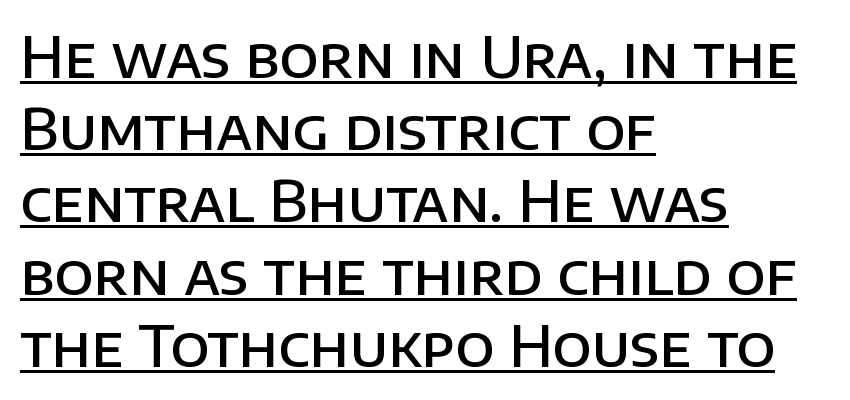
Decoration check: the copy is underlined. Is this a fixed-width face? No — the glyphs have proportional, varying widths. Horizontally, the lines are justified to the leading edge only. Italic: no, the glyphs are upright roman. Quick note: interline space is typical.
